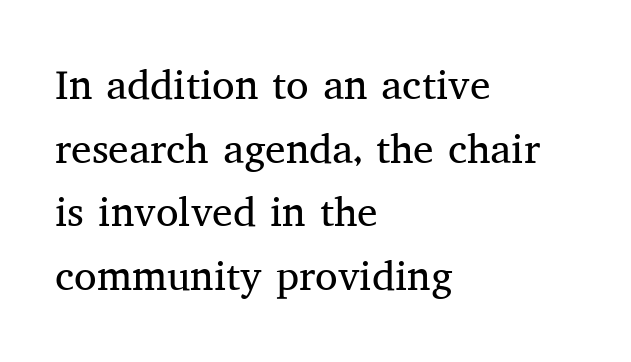
{"serif": "yes", "italic": "no", "bold": "no", "weight": "regular", "width": "normal", "stroke_contrast": "medium", "x_height": "medium", "monospaced": "no", "underline": "no", "align": "left", "line_spacing": "normal", "line_spacing_ratio": 1.55, "letter_spacing": "normal", "letter_spacing_em": 0.0, "glyph_px": 41}
